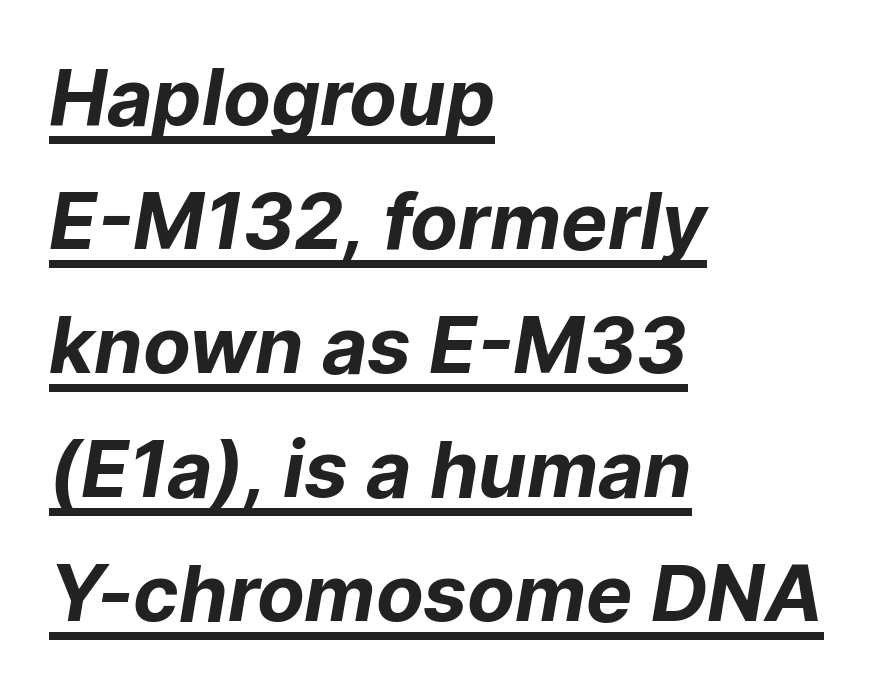
{"serif": "no", "bold": "yes", "weight": "bold", "width": "normal", "stroke_contrast": "low", "x_height": "medium", "monospaced": "no", "underline": "yes", "align": "left", "line_spacing": "normal", "line_spacing_ratio": 1.59, "letter_spacing": "normal", "letter_spacing_em": 0.0, "glyph_px": 78}
